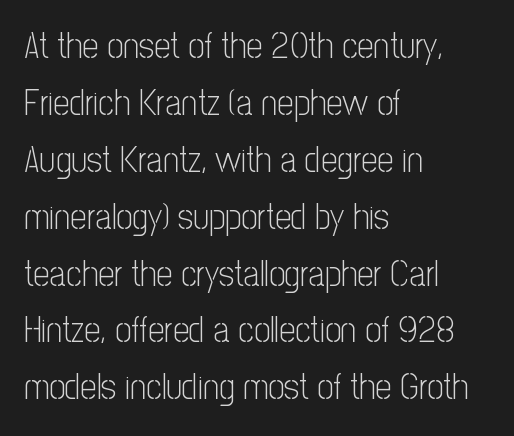
Q: Is the text bold? A: No.
Q: Is the text italic (slanted)? A: No, it is upright.
Q: Is the typeface a serif or a sans-serif typeface? A: Sans-serif.
Q: Is the text underlined? A: No.
Q: How is the paragraph aligned? A: Left-aligned.
Q: Is the spacing between letters normal or unusually wide? A: Normal.
Q: Is the spacing between lines tight, normal or loose? A: Normal.
Q: Width (condensed, normal, or wide)? A: Condensed.
Q: Stroke contrast? A: Low.
Q: x-height? A: Medium.
Q: Monospaced? A: No.
